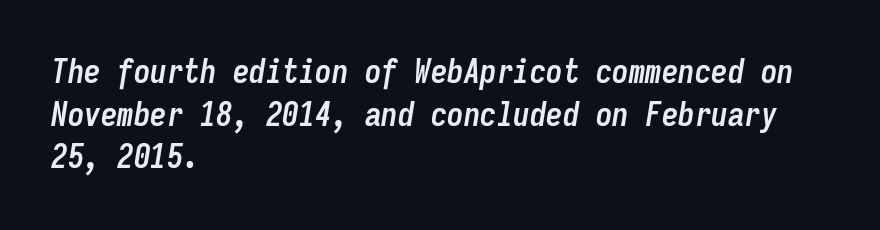
{"italic": "yes", "lean": "right", "slant_degrees": 9, "bold": "yes", "weight": "semibold", "width": "condensed", "stroke_contrast": "low", "x_height": "medium", "monospaced": "yes", "underline": "no", "align": "left", "line_spacing": "normal", "line_spacing_ratio": 1.29, "letter_spacing": "normal", "letter_spacing_em": 0.0, "glyph_px": 33}
